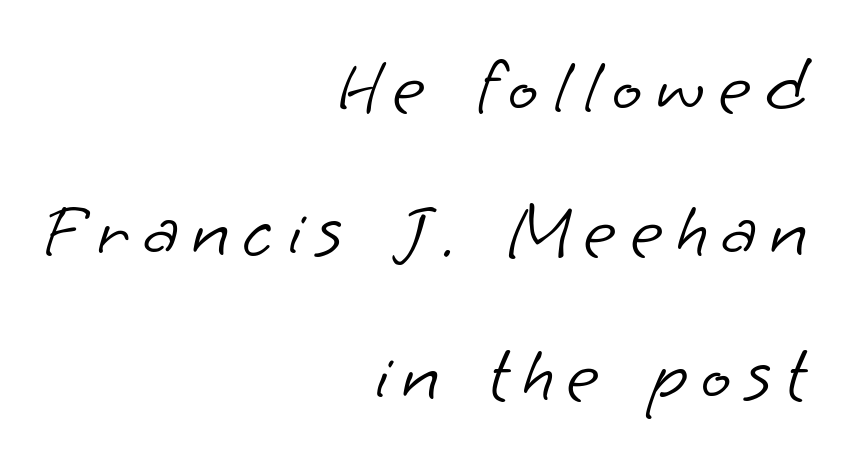
Q: Is the text bold? A: No.
Q: Is the typeface a serif or a sans-serif typeface? A: Sans-serif.
Q: Is the text underlined? A: No.
Q: How is the paragraph aligned? A: Right-aligned.
Q: Width (condensed, normal, or wide)? A: Normal.
Q: Stroke contrast? A: Low.
Q: x-height? A: Small.
Q: Monospaced? A: No.
